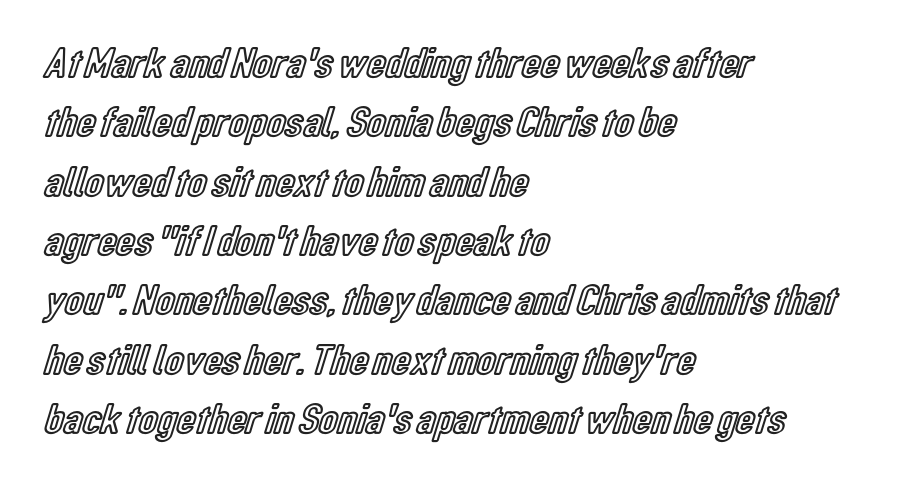
Q: Is the text italic (slanted)? A: Yes.
Q: Is the text underlined? A: No.
Q: How is the paragraph aligned? A: Left-aligned.
Q: Is the spacing between letters normal or unusually wide? A: Normal.
Q: Is the spacing between lines tight, normal or loose? A: Normal.
Q: Width (condensed, normal, or wide)? A: Condensed.
Q: x-height? A: Medium.
Q: Monospaced? A: No.
